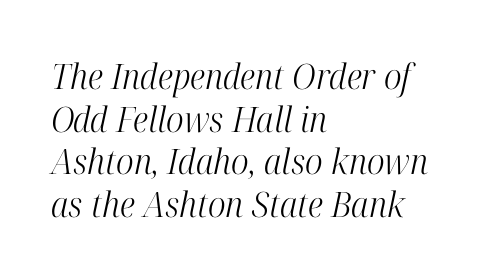
The image shows 35 px light, condensed serif type, italic (leaning right); set left-aligned, line spacing 1.22x, normal letter spacing, not underlined; high stroke contrast and a medium x-height.
